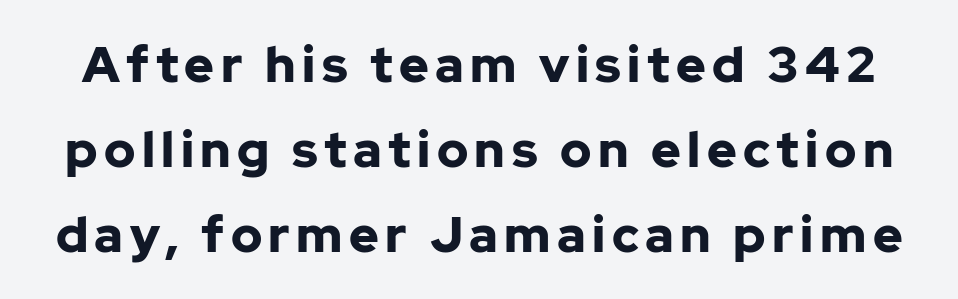
Q: Is the text bold? A: Yes.
Q: Is the text italic (slanted)? A: No, it is upright.
Q: Is the typeface a serif or a sans-serif typeface? A: Sans-serif.
Q: Is the text underlined? A: No.
Q: Is the spacing between lines tight, normal or loose? A: Normal.
Q: Width (condensed, normal, or wide)? A: Normal.
Q: Stroke contrast? A: Low.
Q: x-height? A: Medium.
Q: Monospaced? A: No.
